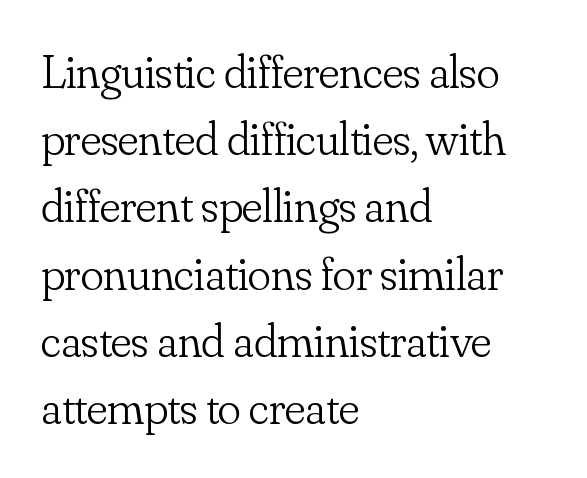
The image shows 48 px light serif type, upright; set left-aligned, normal line spacing (1.4x), normal letter spacing, not underlined; low stroke contrast and a small x-height.
